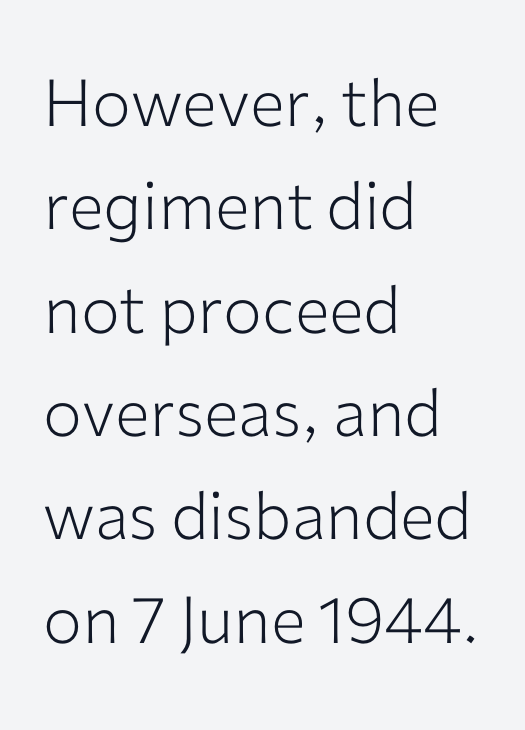
Q: Is the text bold? A: No.
Q: Is the text italic (slanted)? A: No, it is upright.
Q: Is the typeface a serif or a sans-serif typeface? A: Sans-serif.
Q: Is the text underlined? A: No.
Q: How is the paragraph aligned? A: Left-aligned.
Q: Is the spacing between letters normal or unusually wide? A: Normal.
Q: Is the spacing between lines tight, normal or loose? A: Normal.
Q: Width (condensed, normal, or wide)? A: Normal.
Q: Stroke contrast? A: Low.
Q: x-height? A: Medium.
Q: Monospaced? A: No.
